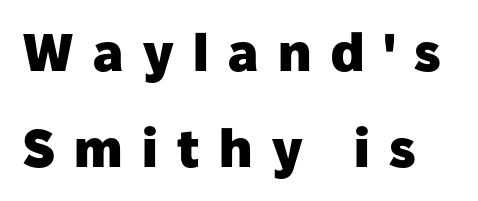
Do the characters align in a grid? No, the font is proportional. Plain, unruled lines of type. Someone cranked the tracking dial way up on this one. When letters stand straight like this, we call the style roman or upright. Look at the stroke-to-counter ratio: heavy, a bold. Each letter's strokes conclude bluntly, with no projecting serifs.
